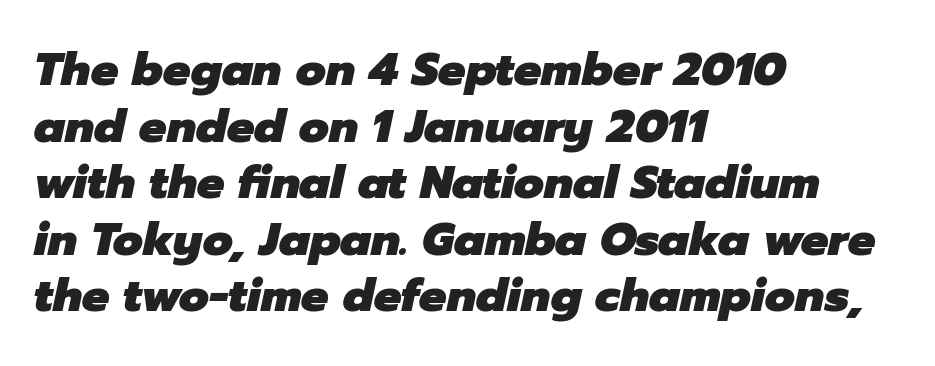
{"italic": "yes", "lean": "right", "slant_degrees": 12, "bold": "yes", "weight": "heavy", "width": "normal", "stroke_contrast": "low", "x_height": "medium", "monospaced": "no", "underline": "no", "align": "left", "line_spacing_ratio": 1.23, "letter_spacing": "normal", "letter_spacing_em": 0.0, "glyph_px": 46}
